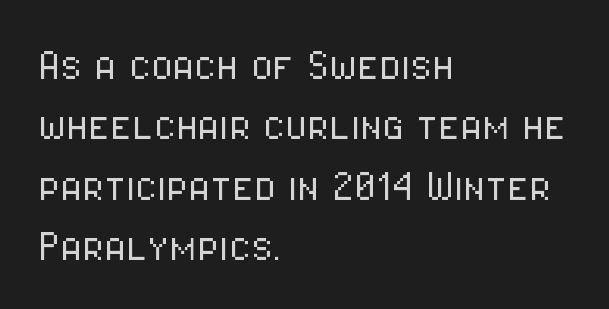
Q: Is the text bold? A: No.
Q: Is the text italic (slanted)? A: No, it is upright.
Q: Is the typeface a serif or a sans-serif typeface? A: Sans-serif.
Q: Is the text underlined? A: No.
Q: How is the paragraph aligned? A: Left-aligned.
Q: Is the spacing between letters normal or unusually wide? A: Normal.
Q: Width (condensed, normal, or wide)? A: Condensed.
Q: Stroke contrast? A: Low.
Q: x-height? A: Medium.
Q: Monospaced? A: No.
